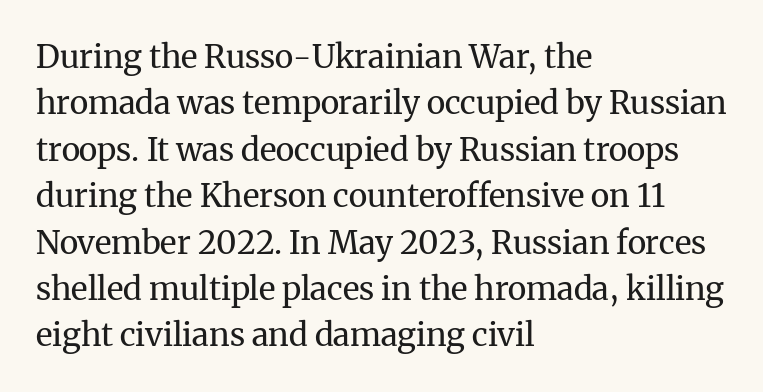
The image shows 32 px regular-weight serif type, upright; set left-aligned, normal line spacing (1.45x), normal letter spacing, not underlined; medium stroke contrast and a medium x-height.
